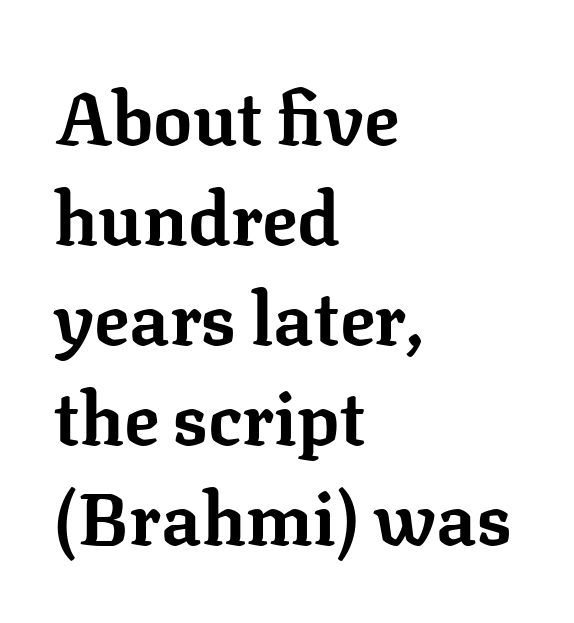
Q: Is the text bold? A: Yes.
Q: Is the text italic (slanted)? A: No, it is upright.
Q: Is the typeface a serif or a sans-serif typeface? A: Serif.
Q: Is the text underlined? A: No.
Q: How is the paragraph aligned? A: Left-aligned.
Q: Is the spacing between letters normal or unusually wide? A: Normal.
Q: Is the spacing between lines tight, normal or loose? A: Normal.
Q: Width (condensed, normal, or wide)? A: Normal.
Q: Stroke contrast? A: Low.
Q: x-height? A: Medium.
Q: Monospaced? A: No.
